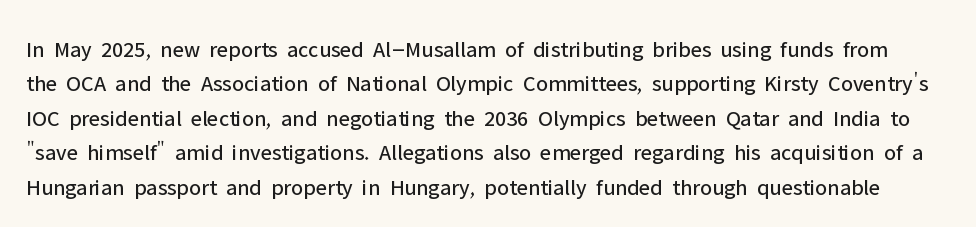
{"italic": "no", "bold": "no", "underline": "no", "line_spacing": "normal", "line_spacing_ratio": 1.5, "letter_spacing": "normal", "letter_spacing_em": 0.0, "glyph_px": 23}
